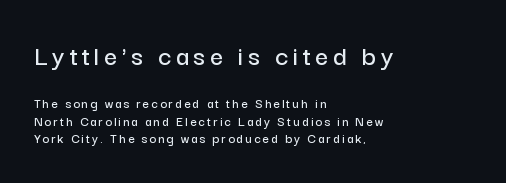
{"serif": "no", "italic": "no", "width": "normal", "stroke_contrast": "low", "x_height": "medium", "monospaced": "no", "underline": "no", "align": "left", "line_spacing": "normal", "line_spacing_ratio": 1.25, "larger_block": "first", "size_ratio": 2.07, "glyph_px": 29}
